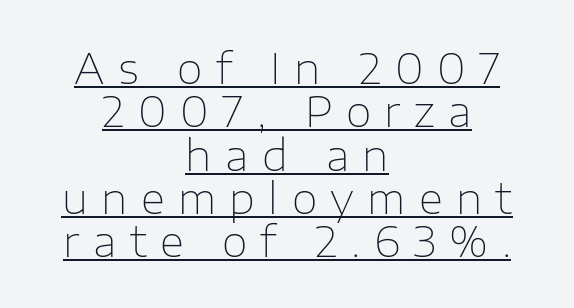
Q: Is the text bold? A: No.
Q: Is the text italic (slanted)? A: No, it is upright.
Q: Is the typeface a serif or a sans-serif typeface? A: Sans-serif.
Q: Is the text underlined? A: Yes.
Q: How is the paragraph aligned? A: Centered.
Q: Is the spacing between letters normal or unusually wide? A: Unusually wide.
Q: Is the spacing between lines tight, normal or loose? A: Tight.
Q: Width (condensed, normal, or wide)? A: Normal.
Q: Stroke contrast? A: Low.
Q: x-height? A: Medium.
Q: Monospaced? A: No.
